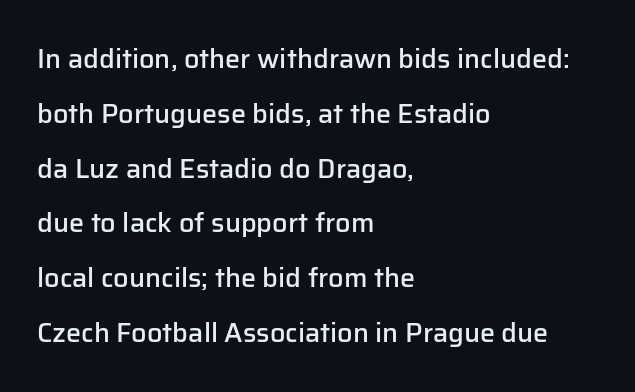
Q: Is the text bold? A: Semi-bold.
Q: Is the text italic (slanted)? A: No, it is upright.
Q: Is the text underlined? A: No.
Q: How is the paragraph aligned? A: Left-aligned.
Q: Is the spacing between letters normal or unusually wide? A: Normal.
Q: Is the spacing between lines tight, normal or loose? A: Loose.
